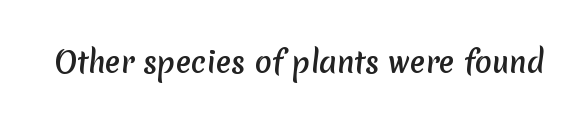
The image shows 28 px sans-serif type; set normal letter spacing, not underlined; medium stroke contrast and a medium x-height.
